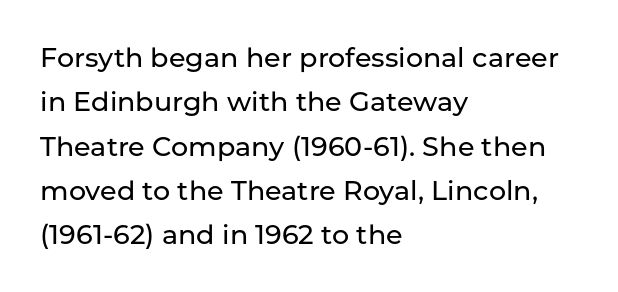
Check the space under the baseline: it is left empty. Tracking here is standard; glyphs follow each other at the usual distance. The typography opts for an upright posture over an oblique one. These lines sit exactly where default settings would place them.
